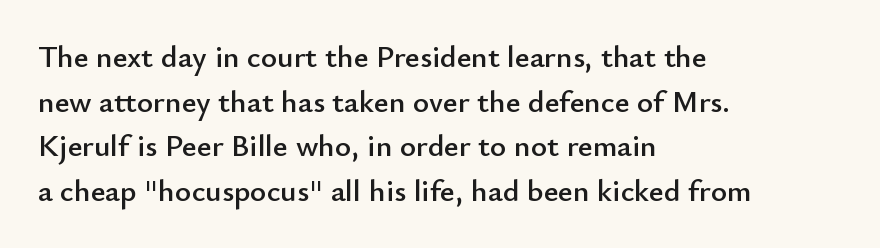
Think of a printed novel: that variable character pitch is what you see here. How would I describe the line gaps? Plain and ordinary. Nope, no serifs anywhere on these letters. The specimen reads as upright at a glance. This rendering uses left alignment, leaving the right contour irregular.
